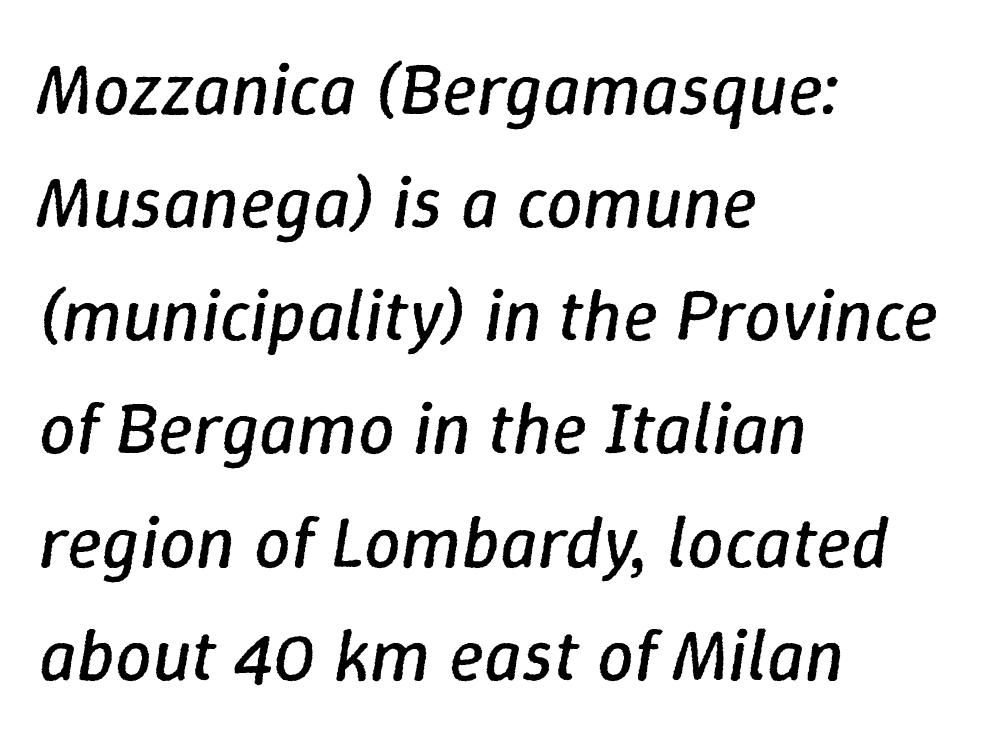
Q: Is the text bold? A: No.
Q: Is the text italic (slanted)? A: Yes, it leans right by about 9 degrees.
Q: Is the text underlined? A: No.
Q: How is the paragraph aligned? A: Left-aligned.
Q: Is the spacing between letters normal or unusually wide? A: Normal.
Q: Is the spacing between lines tight, normal or loose? A: Normal.
Q: Width (condensed, normal, or wide)? A: Normal.
Q: Stroke contrast? A: Low.
Q: x-height? A: Medium.
Q: Monospaced? A: No.
